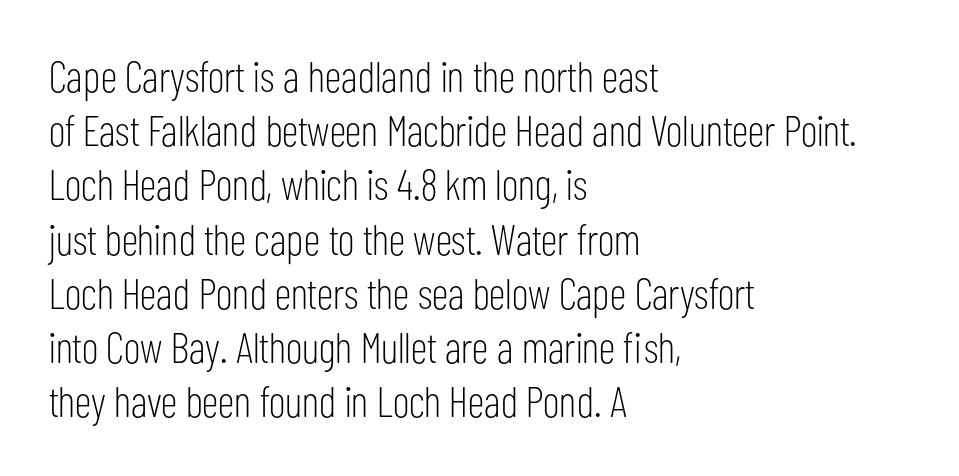
Q: Is the text bold? A: No.
Q: Is the text italic (slanted)? A: No, it is upright.
Q: Is the typeface a serif or a sans-serif typeface? A: Sans-serif.
Q: Is the text underlined? A: No.
Q: How is the paragraph aligned? A: Left-aligned.
Q: Is the spacing between letters normal or unusually wide? A: Normal.
Q: Is the spacing between lines tight, normal or loose? A: Normal.
Q: Width (condensed, normal, or wide)? A: Condensed.
Q: Stroke contrast? A: Low.
Q: x-height? A: Medium.
Q: Monospaced? A: No.
